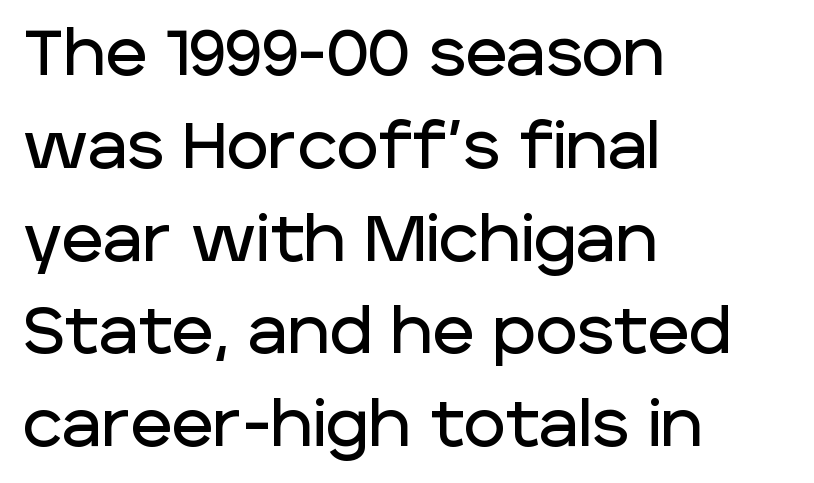
Q: Is the text italic (slanted)? A: No, it is upright.
Q: Is the typeface a serif or a sans-serif typeface? A: Sans-serif.
Q: Is the text underlined? A: No.
Q: How is the paragraph aligned? A: Left-aligned.
Q: Is the spacing between letters normal or unusually wide? A: Normal.
Q: Is the spacing between lines tight, normal or loose? A: Normal.
Q: Width (condensed, normal, or wide)? A: Normal.
Q: Stroke contrast? A: Low.
Q: x-height? A: Large.
Q: Monospaced? A: No.
